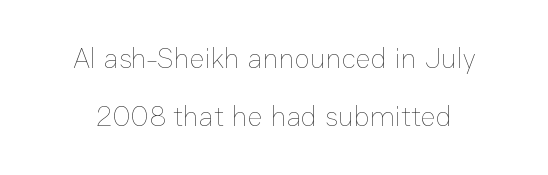
Unbolded letterforms with no extra heft. Leading: increased. Decoration check: the copy has no underline. The passage shown has conventional tracking throughout.
